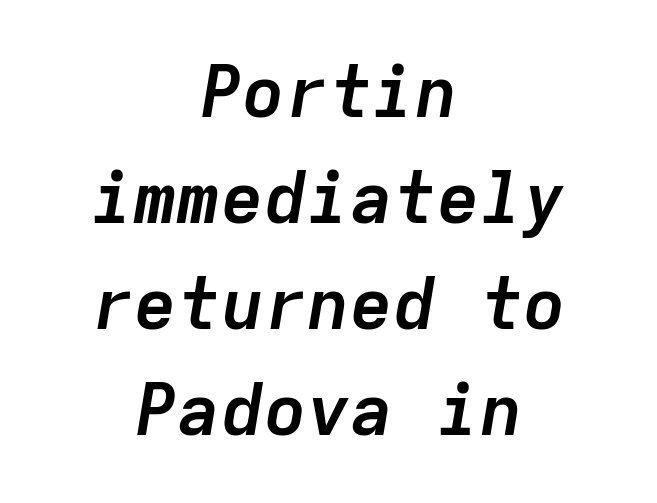
The image shows 72 px semibold type, italic (leaning right), monospaced; set centered, normal line spacing (1.47x), normal letter spacing, not underlined; low stroke contrast and a medium x-height.
